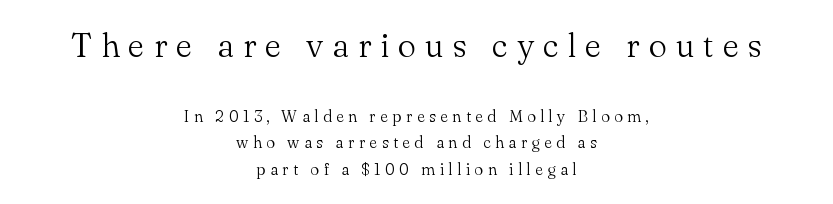
Q: Is the text bold? A: No.
Q: Is the text italic (slanted)? A: No, it is upright.
Q: Is the typeface a serif or a sans-serif typeface? A: Serif.
Q: Is the text underlined? A: No.
Q: How is the paragraph aligned? A: Centered.
Q: Is the spacing between letters normal or unusually wide? A: Unusually wide.
Q: Is the spacing between lines tight, normal or loose? A: Normal.
Q: Which block of text is set in a larger size, the first (top) or the second (bottom)? A: The first (top) one.
Q: Width (condensed, normal, or wide)? A: Normal.
Q: Stroke contrast? A: Medium.
Q: x-height? A: Small.
Q: Monospaced? A: No.
